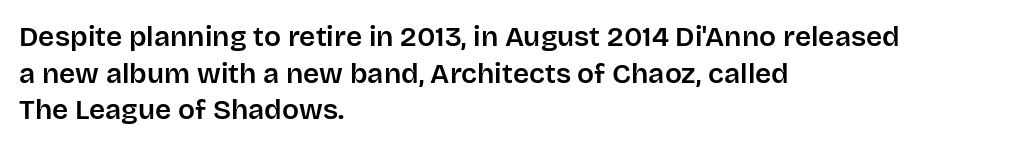
Line spacing here is normal. Line starts are locked; line ends wander. The passage shown is not underscored anywhere. Nope, no serifs anywhere on these letters. This sample uses plain, unmodified letter spacing.
